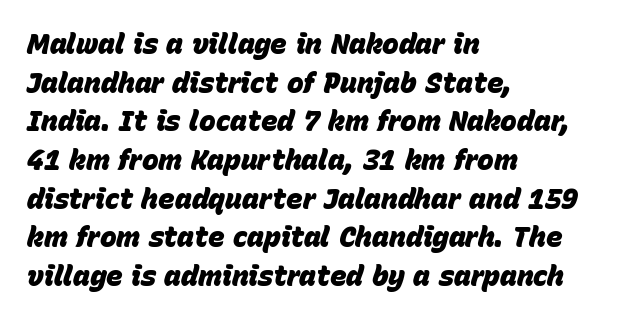
The image shows 28 px heavy type, italic (leaning right); set left-aligned, normal line spacing (1.38x), normal letter spacing, not underlined; low stroke contrast and a large x-height.
